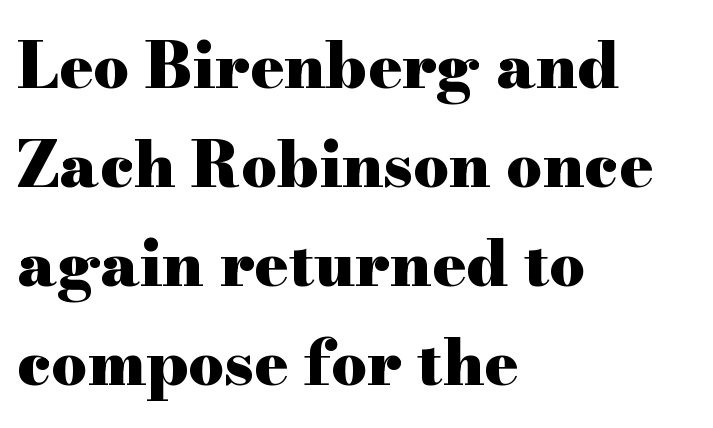
Normally led — the rows are evenly, conventionally spaced. The horizontal fit of the characters is conventional and even. This is roman type, the default non-slanted kind. Compared with a centered layout, this one pins lines to the left instead. Old-style or modern, the face here clearly has serifs. Beneath every word, the page is bare.
